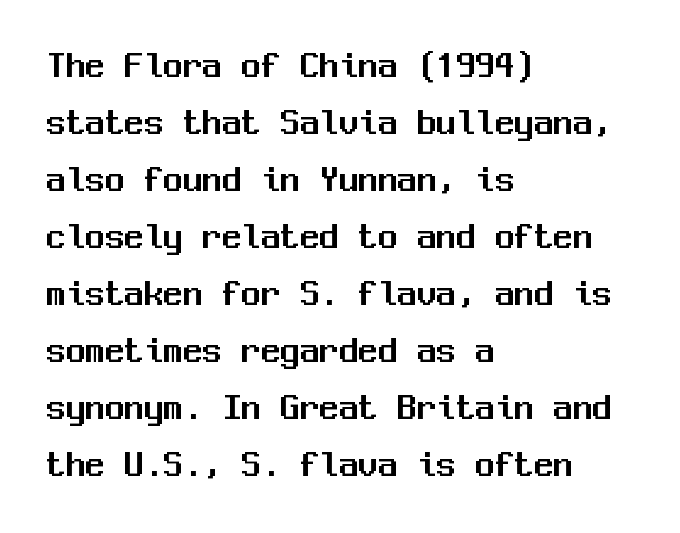
The image shows 39 px sans-serif type, upright, monospaced; set left-aligned, normal line spacing (1.46x), normal letter spacing, not underlined; medium stroke contrast and a medium x-height.
